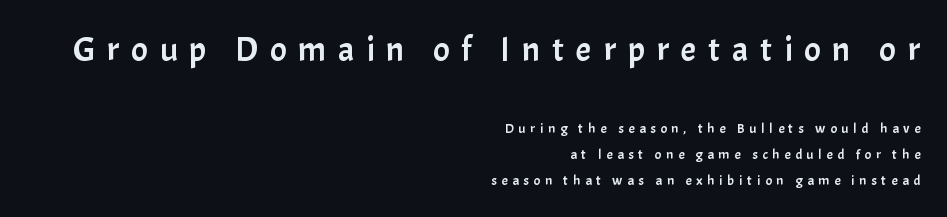
Q: Is the text italic (slanted)? A: No, it is upright.
Q: Is the typeface a serif or a sans-serif typeface? A: Sans-serif.
Q: Is the text underlined? A: No.
Q: How is the paragraph aligned? A: Right-aligned.
Q: Is the spacing between letters normal or unusually wide? A: Unusually wide.
Q: Which block of text is set in a larger size, the first (top) or the second (bottom)? A: The first (top) one.
Q: Width (condensed, normal, or wide)? A: Normal.
Q: Stroke contrast? A: Low.
Q: x-height? A: Medium.
Q: Monospaced? A: No.
